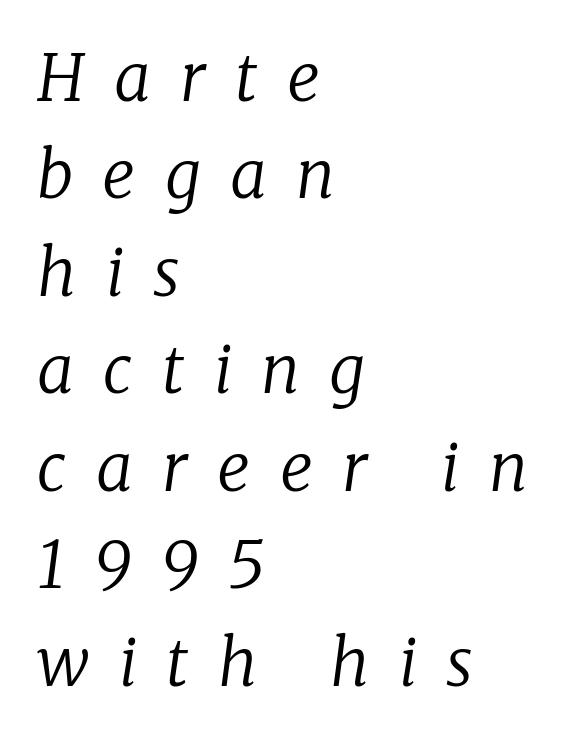
{"serif": "yes", "italic": "yes", "lean": "right", "slant_degrees": 8, "bold": "no", "weight": "regular", "width": "normal", "stroke_contrast": "low", "x_height": "medium", "monospaced": "no", "underline": "no", "align": "left", "line_spacing": "normal", "line_spacing_ratio": 1.5, "letter_spacing": "wide", "letter_spacing_em": 0.45, "glyph_px": 65}
